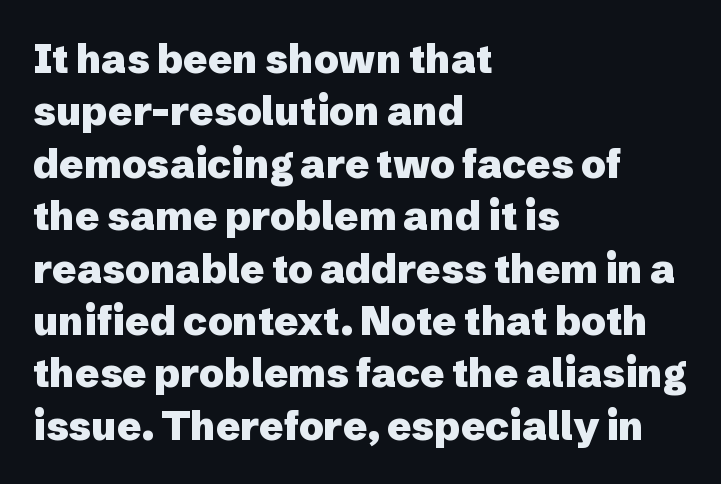
Q: Is the text bold? A: Yes.
Q: Is the text italic (slanted)? A: No, it is upright.
Q: Is the typeface a serif or a sans-serif typeface? A: Sans-serif.
Q: Is the text underlined? A: No.
Q: How is the paragraph aligned? A: Left-aligned.
Q: Is the spacing between letters normal or unusually wide? A: Normal.
Q: Is the spacing between lines tight, normal or loose? A: Normal.
Q: Width (condensed, normal, or wide)? A: Normal.
Q: Stroke contrast? A: Low.
Q: x-height? A: Medium.
Q: Monospaced? A: No.
